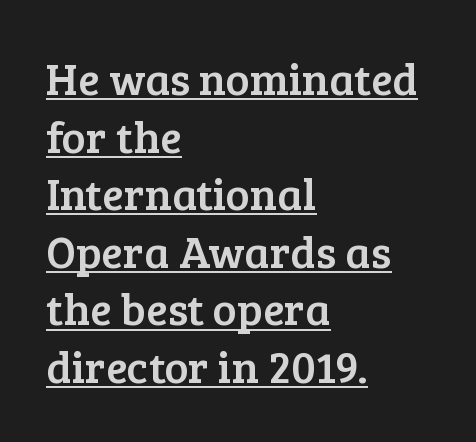
Each line starts at the same left margin while the right side varies. Old-style or modern, the face here clearly has serifs. Looks like regular typesetting: each glyph gets only the width it needs. The lines sit at an ordinary, default distance from one another.
